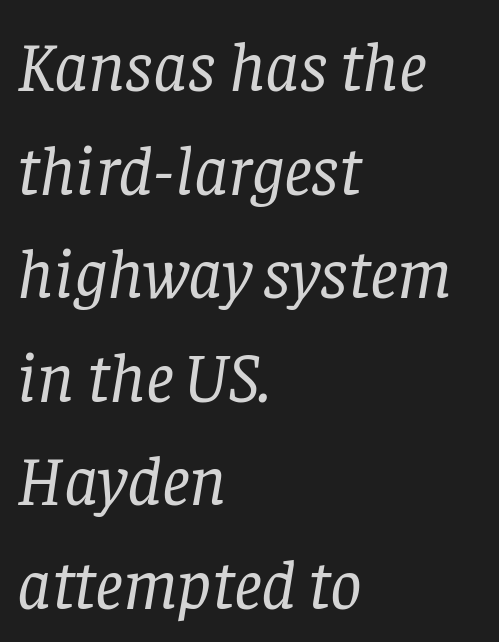
This block has exactly the height ordinary leading produces. Words appear dense and cohesive because spacing is normal. The specimen omits any rule beneath the text block's lines. A typesetter would label this face a serif. This is oblique type, the kind used for emphasis or titles.
